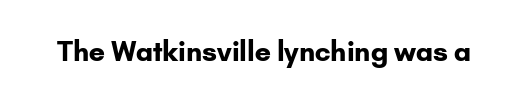
Q: Is the text bold? A: Yes.
Q: Is the text italic (slanted)? A: No, it is upright.
Q: Is the text underlined? A: No.
Q: Is the spacing between letters normal or unusually wide? A: Normal.
